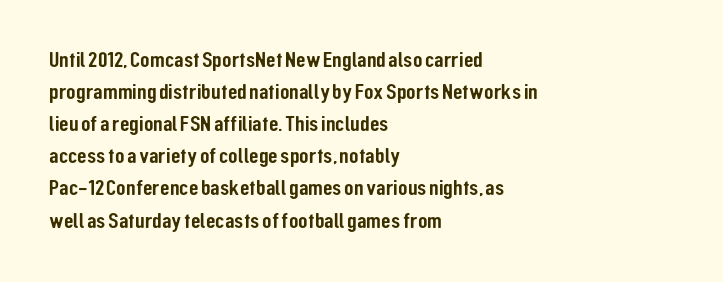
{"italic": "no", "underline": "no", "align": "left", "line_spacing": "normal", "line_spacing_ratio": 1.46, "letter_spacing": "normal", "letter_spacing_em": 0.0, "glyph_px": 22}
